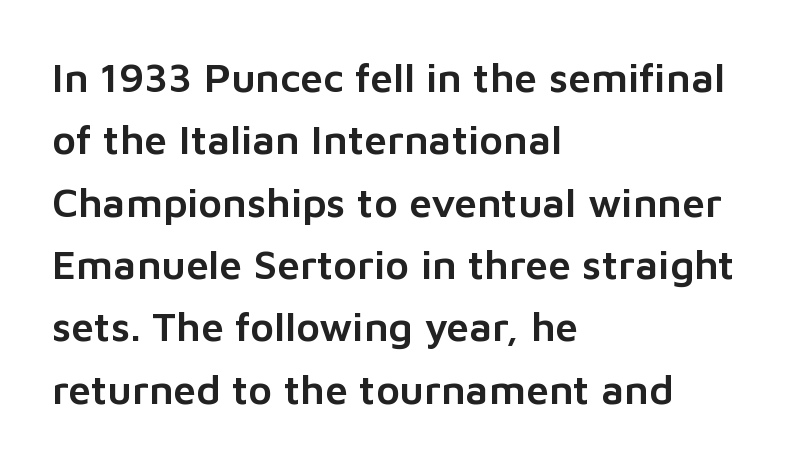
The font family rendered here belongs to the sans-serif group. Regular leading. Does the copy run flush right? No — it runs flush left. Words float on clear page, feet unadorned.
